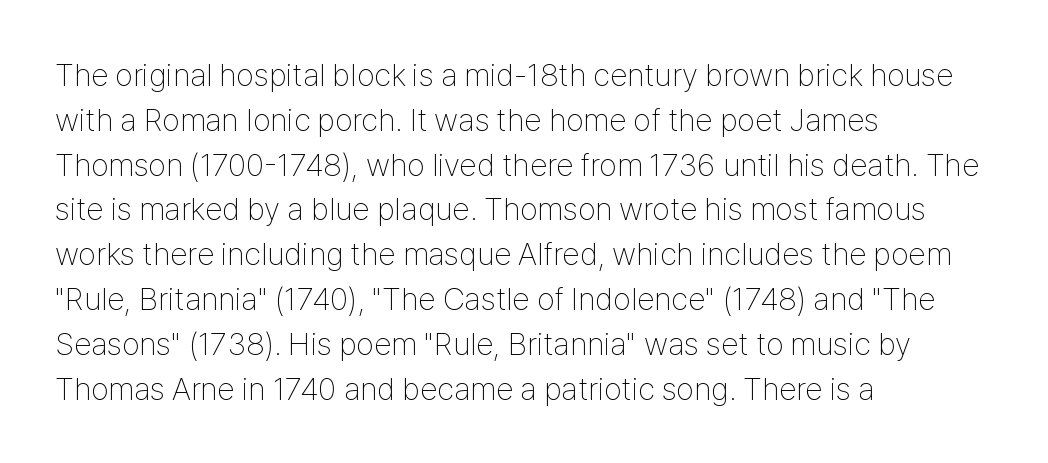
A typesetter would call this zero additional tracking. Summary of weight: not heavy and not bold. Typeset ragged right — the left edge is the straight one. Descenders are the only things crossing below the line.
